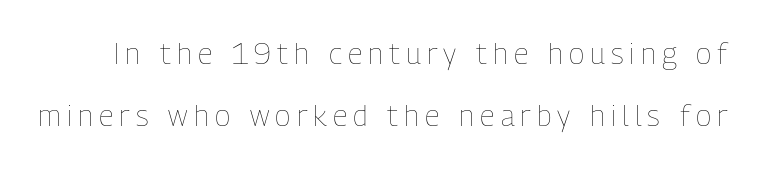
The image shows 29 px thin, condensed type, upright; set loose line spacing (2.14x), unusually wide letter spacing (+0.21 em), not underlined; low stroke contrast and a medium x-height.
